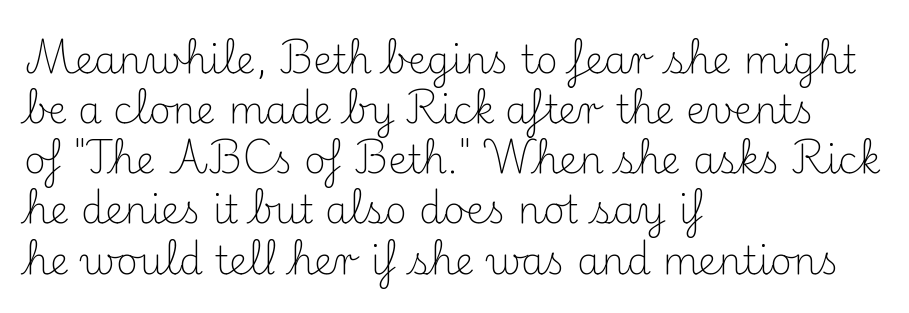
The image shows 38 px light serif type, upright; set left-aligned, normal line spacing (1.32x), normal letter spacing, not underlined; medium stroke contrast and a small x-height.
